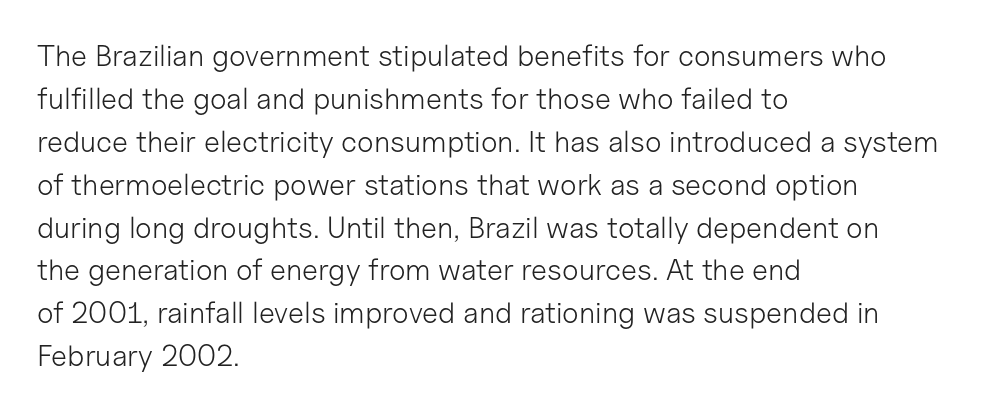
Q: Is the text bold? A: No.
Q: Is the text italic (slanted)? A: No, it is upright.
Q: Is the typeface a serif or a sans-serif typeface? A: Sans-serif.
Q: Is the text underlined? A: No.
Q: How is the paragraph aligned? A: Left-aligned.
Q: Is the spacing between letters normal or unusually wide? A: Normal.
Q: Is the spacing between lines tight, normal or loose? A: Normal.
Q: Width (condensed, normal, or wide)? A: Normal.
Q: Stroke contrast? A: Low.
Q: x-height? A: Medium.
Q: Monospaced? A: No.
